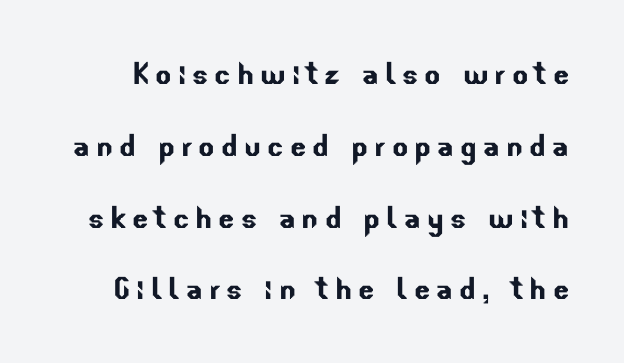
{"serif": "no", "width": "normal", "stroke_contrast": "low", "x_height": "small", "monospaced": "no", "underline": "no", "line_spacing_ratio": 1.89, "glyph_px": 38}
